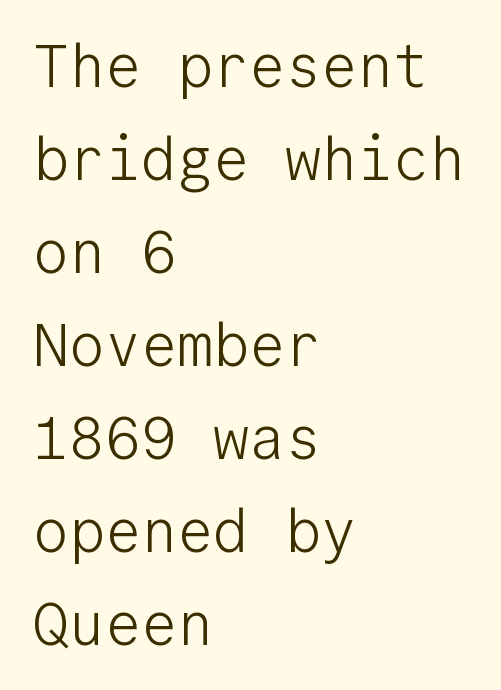
Q: Is the text bold? A: No.
Q: Is the text italic (slanted)? A: No, it is upright.
Q: Is the typeface a serif or a sans-serif typeface? A: Sans-serif.
Q: Is the text underlined? A: No.
Q: How is the paragraph aligned? A: Left-aligned.
Q: Is the spacing between letters normal or unusually wide? A: Normal.
Q: Is the spacing between lines tight, normal or loose? A: Normal.
Q: Width (condensed, normal, or wide)? A: Normal.
Q: Stroke contrast? A: Low.
Q: x-height? A: Medium.
Q: Monospaced? A: Yes.
